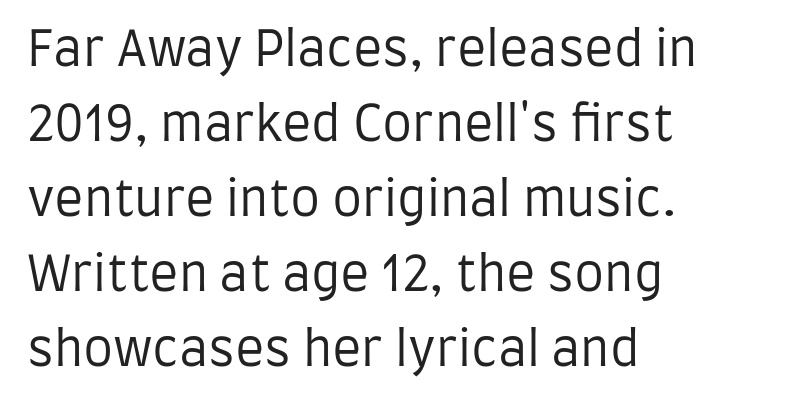
Successive baselines arrive at the customary interval. Type without underlining. This is roman type, the default non-slanted kind. This rendering employs a face without finishing strokes, i.e., a sans-serif. Heft: none added — not bold. Is this a fixed-width face? No — the glyphs have proportional, varying widths.
